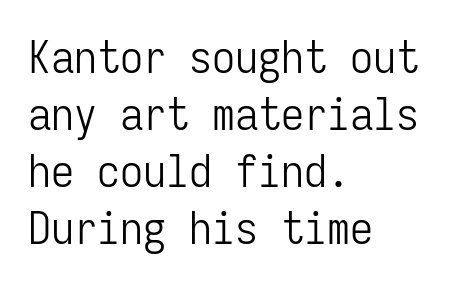
{"serif": "no", "italic": "no", "bold": "no", "weight": "light", "width": "condensed", "stroke_contrast": "low", "x_height": "medium", "monospaced": "yes", "underline": "no", "align": "left", "line_spacing_ratio": 1.24, "letter_spacing": "normal", "letter_spacing_em": 0.0, "glyph_px": 46}
